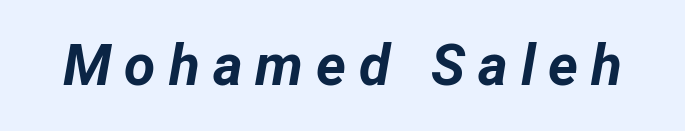
Q: Is the text bold? A: Yes.
Q: Is the text italic (slanted)? A: Yes, it leans right by about 12 degrees.
Q: Is the text underlined? A: No.
Q: Is the spacing between letters normal or unusually wide? A: Unusually wide.
Q: Width (condensed, normal, or wide)? A: Normal.
Q: Stroke contrast? A: Low.
Q: x-height? A: Medium.
Q: Monospaced? A: No.
